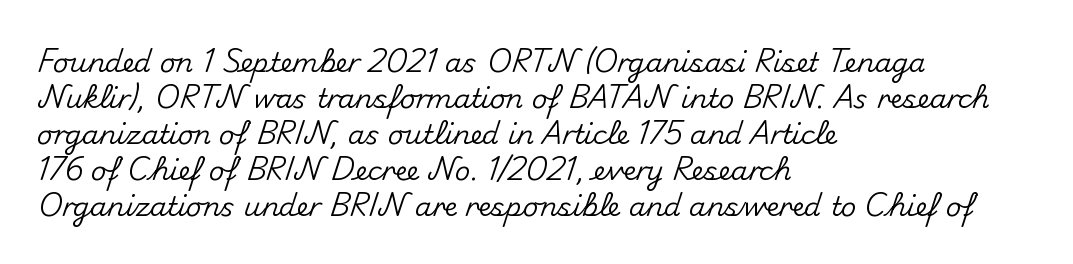
The image shows 27 px text type; set left-aligned, normal line spacing (1.33x), normal letter spacing, not underlined.
